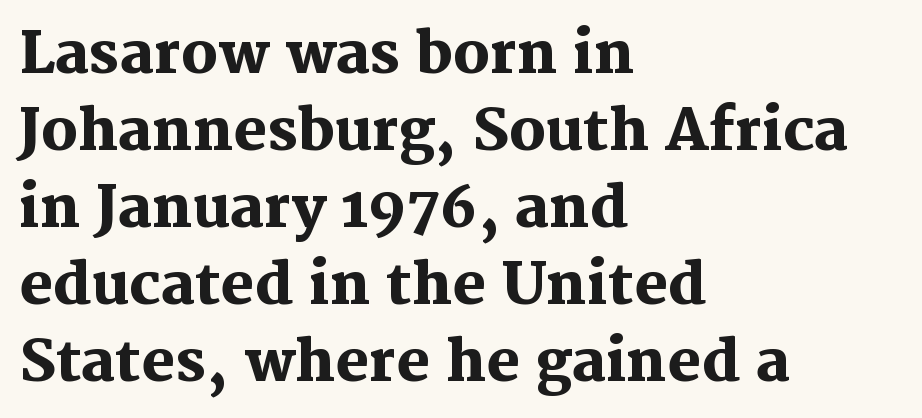
Q: Is the text bold? A: Yes.
Q: Is the text italic (slanted)? A: No, it is upright.
Q: Is the typeface a serif or a sans-serif typeface? A: Serif.
Q: Is the text underlined? A: No.
Q: How is the paragraph aligned? A: Left-aligned.
Q: Is the spacing between letters normal or unusually wide? A: Normal.
Q: Is the spacing between lines tight, normal or loose? A: Normal.
Q: Width (condensed, normal, or wide)? A: Normal.
Q: Stroke contrast? A: Medium.
Q: x-height? A: Medium.
Q: Monospaced? A: No.
